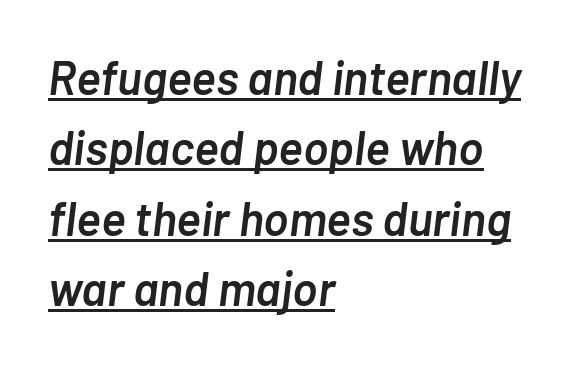
{"italic": "yes", "lean": "right", "slant_degrees": 7, "bold": "semi", "weight": "semibold", "width": "normal", "stroke_contrast": "low", "x_height": "medium", "monospaced": "no", "underline": "yes", "align": "left", "line_spacing": "normal", "line_spacing_ratio": 1.5, "letter_spacing": "normal", "letter_spacing_em": 0.0, "glyph_px": 47}
